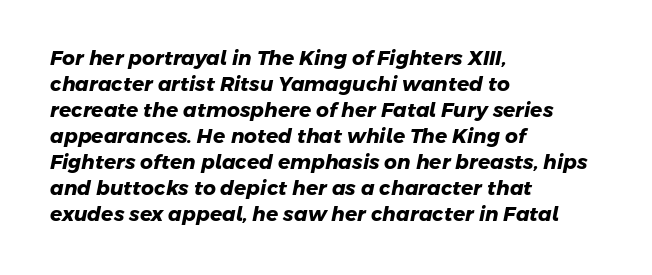
Set as a true bold cut, around the 700 mark. The line-height multiplier appears to be the usual default. Underline: absent. Leftover space on each line is placed entirely after the last word.
